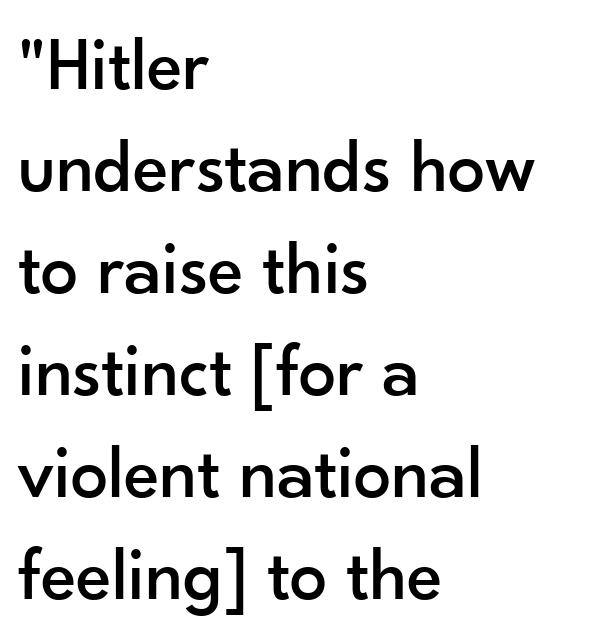
The image shows 75 px sans-serif type, upright; set left-aligned, normal line spacing (1.36x), normal letter spacing, not underlined; low stroke contrast and a small x-height.
